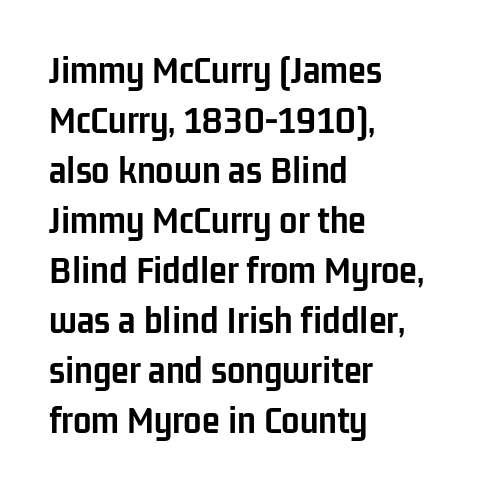
{"serif": "no", "italic": "no", "bold": "yes", "weight": "semibold", "width": "condensed", "stroke_contrast": "low", "x_height": "medium", "monospaced": "no", "underline": "no", "align": "left", "line_spacing_ratio": 1.22, "letter_spacing": "normal", "letter_spacing_em": 0.0, "glyph_px": 41}
